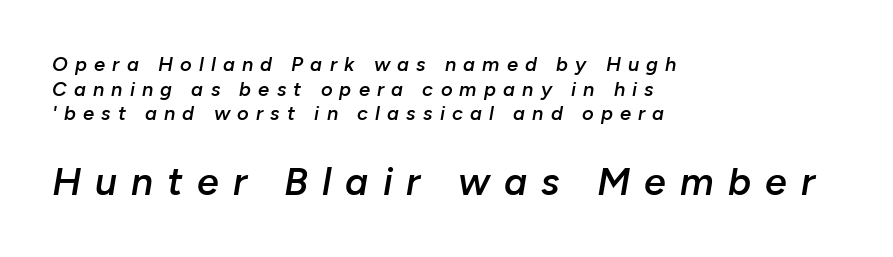
The image shows 39 px semibold type, italic (leaning right); set left-aligned, line spacing 1.23x, unusually wide letter spacing (+0.36 em), not underlined; the second (bottom) block is 1.95x larger; low stroke contrast and a medium x-height.
